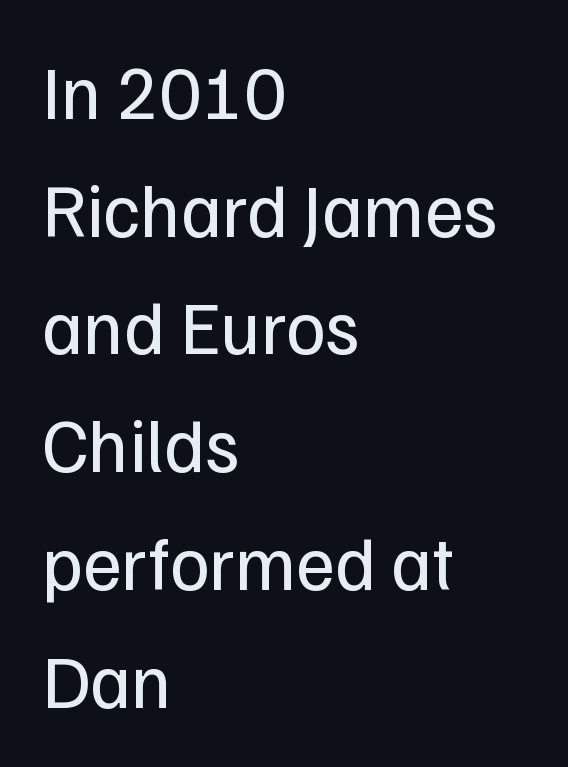
The image shows 75 px regular-weight sans-serif type, upright; set left-aligned, normal line spacing (1.57x), normal letter spacing, not underlined; low stroke contrast and a medium x-height.
